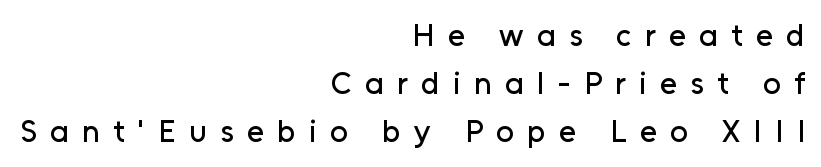
Horizontally, the lines are justified to the trailing edge only. These lines have a slow, spaced-out rhythm from letter to letter. Every stem runs plumb, perpendicular to the baseline. Lines of text with bare space underneath. In terms of leading, this rendering sits right in the middle. These lines are rendered in a variable-pitch font.
